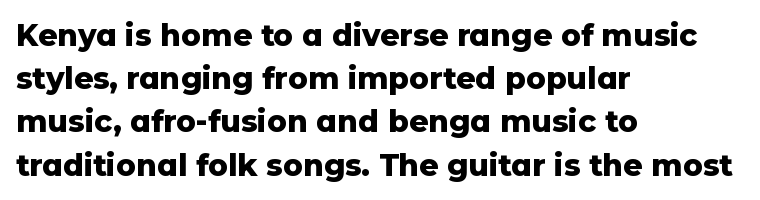
Q: Is the text bold? A: Yes.
Q: Is the text italic (slanted)? A: No, it is upright.
Q: Is the typeface a serif or a sans-serif typeface? A: Sans-serif.
Q: Is the text underlined? A: No.
Q: How is the paragraph aligned? A: Left-aligned.
Q: Is the spacing between letters normal or unusually wide? A: Normal.
Q: Is the spacing between lines tight, normal or loose? A: Normal.
Q: Width (condensed, normal, or wide)? A: Normal.
Q: Stroke contrast? A: Low.
Q: x-height? A: Medium.
Q: Monospaced? A: No.
